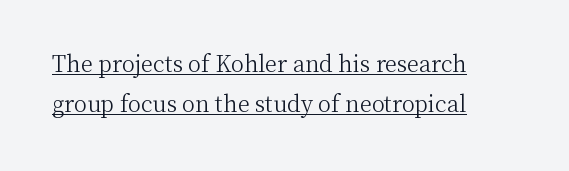
{"italic": "no", "bold": "no", "underline": "yes", "align": "left", "line_spacing_ratio": 1.8, "letter_spacing": "normal", "letter_spacing_em": 0.0, "glyph_px": 22}
